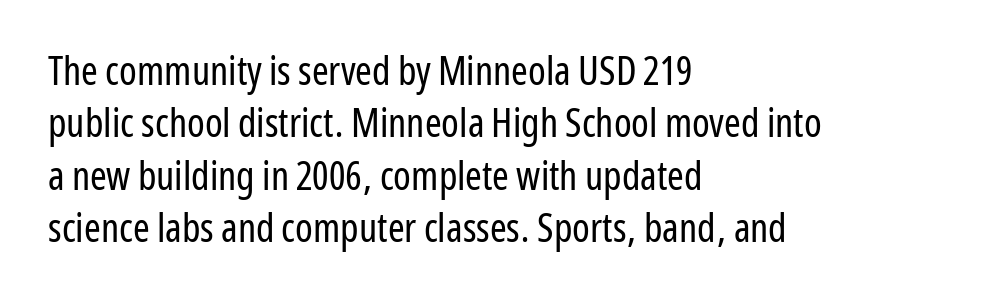
Every character sits straight up, as roman type does. Plain, unruled lines of type. Caption: face not bold, strokes unweighted. Each new line begins a customary step beneath the previous one.
